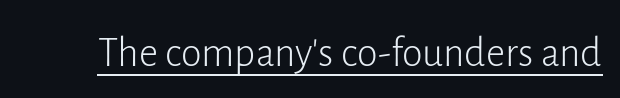
If you drew a line through each stem, it would be perfectly vertical. Decoration check: the copy is underlined. Looks like regular typesetting: each glyph gets only the width it needs. Is this a heavy cut? Hardly; it is regular or lighter.
